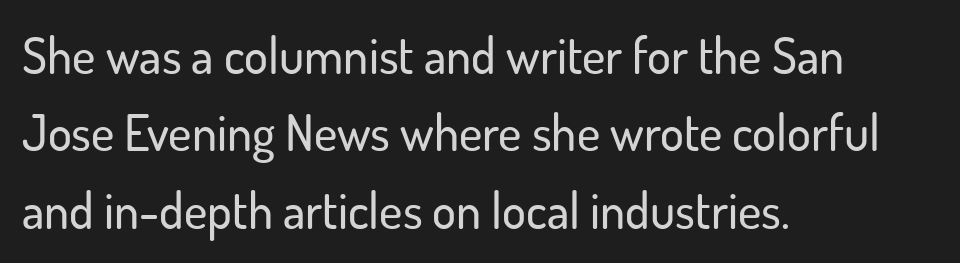
{"serif": "no", "italic": "no", "width": "normal", "stroke_contrast": "low", "x_height": "small", "monospaced": "no", "underline": "no", "align": "left", "line_spacing": "normal", "line_spacing_ratio": 1.55, "letter_spacing": "normal", "letter_spacing_em": 0.0, "glyph_px": 50}
